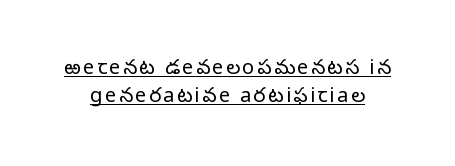
The image shows 20 px text type, upright; set normal line spacing (1.4x), underlined.
